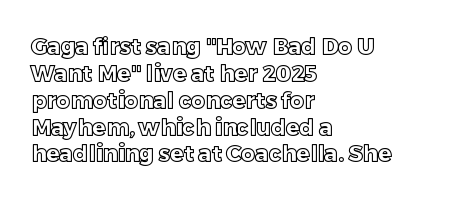
Is the block centered? No — it sits flush against the left margin. Beneath every word, the page is bare. What stands out about the letter spacing? Nothing — it is the standard amount. The lettering stays uniformly vertical, giving the passage a roman look.
